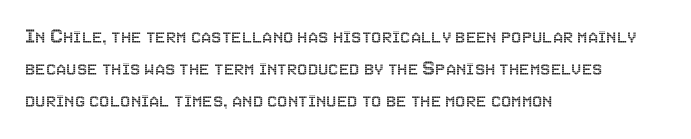
Does the leading feel generous? No, just average. The paragraph shown leans on its left margin. The string is rendered with underlining switched off. Here the glyphs are tracked normally, forming tight word shapes. The font's upright variant was chosen for this text.
